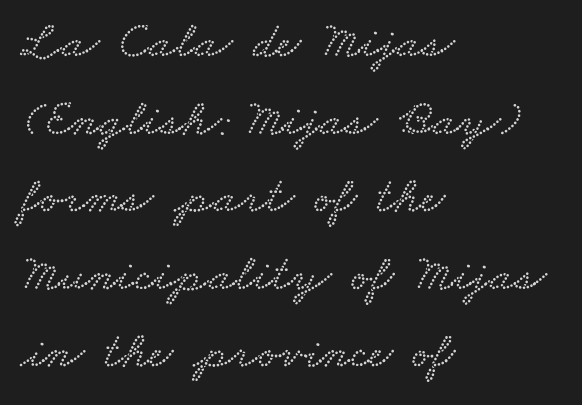
{"width": "wide", "stroke_contrast": "low", "x_height": "small", "monospaced": "no", "underline": "no", "align": "left", "line_spacing": "normal", "line_spacing_ratio": 1.52, "letter_spacing": "normal", "letter_spacing_em": 0.0, "glyph_px": 51}
